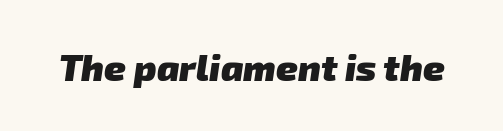
The image shows 37 px heavy sans-serif type; set normal letter spacing, not underlined; low stroke contrast and a medium x-height.
